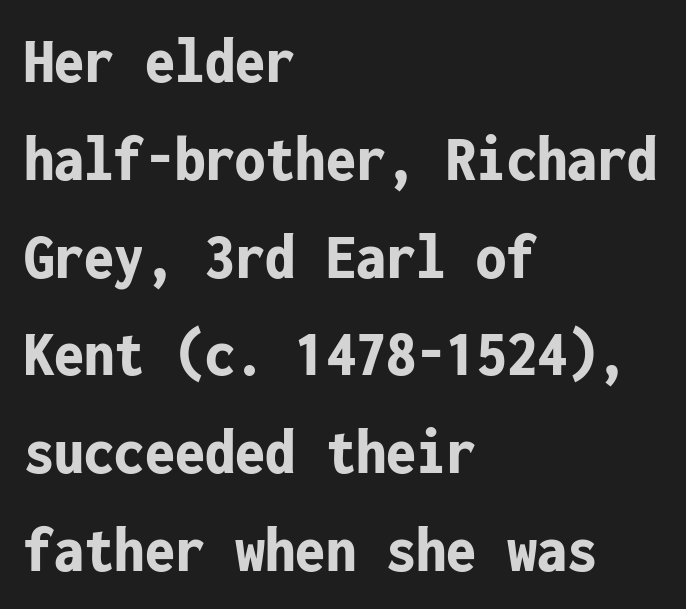
The image shows 67 px bold, condensed sans-serif type, upright, monospaced; set left-aligned, normal line spacing (1.46x), normal letter spacing, not underlined; low stroke contrast and a medium x-height.
